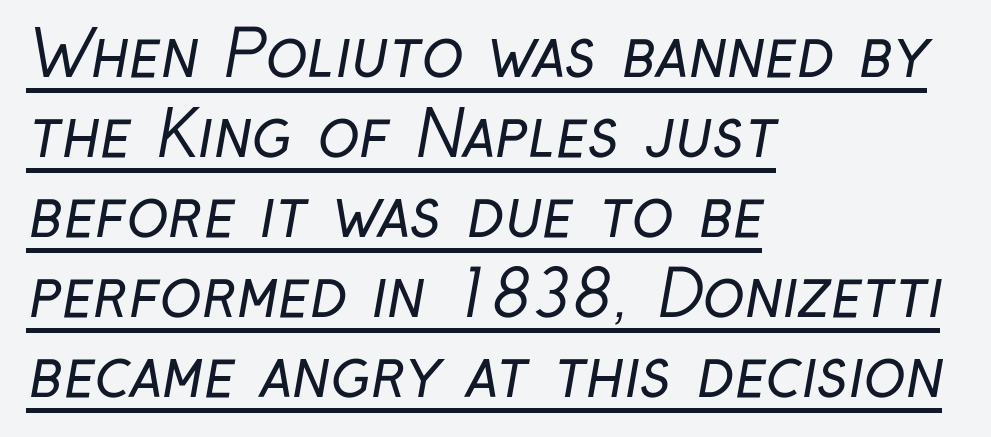
Q: Is the text bold? A: No.
Q: Is the typeface a serif or a sans-serif typeface? A: Sans-serif.
Q: Is the text underlined? A: Yes.
Q: How is the paragraph aligned? A: Left-aligned.
Q: Is the spacing between letters normal or unusually wide? A: Normal.
Q: Is the spacing between lines tight, normal or loose? A: Normal.
Q: Width (condensed, normal, or wide)? A: Condensed.
Q: Stroke contrast? A: Low.
Q: x-height? A: Medium.
Q: Monospaced? A: No.
